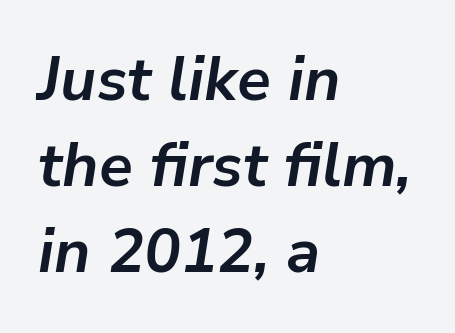
A typesetter would mark this as italic. A typesetter would call this proportional, since set widths differ per character. Evenly set lines give the paragraph a standard silhouette. The paragraph has a hard left edge and a soft right edge. Heavy-handed strokes throughout: this text is bold. Clear beneath every line of the passage.
